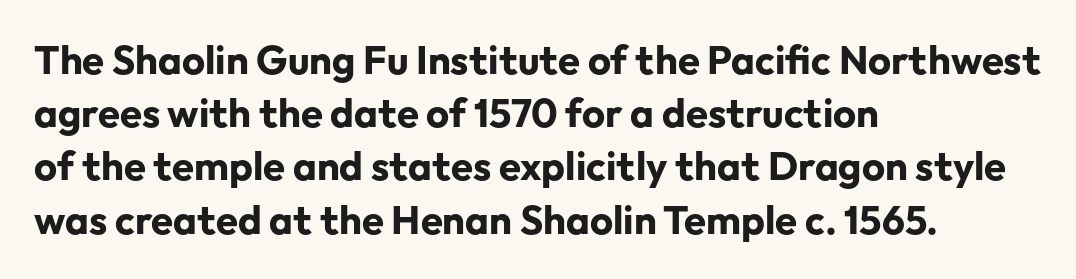
Leading matches the norm, producing a regular column. It's the straight-up-and-down kind of type. Note the varied advance widths — an 'i' is clearly narrower than an 'm'. Check where the strokes stop: nothing finishes them off — pure sans.
